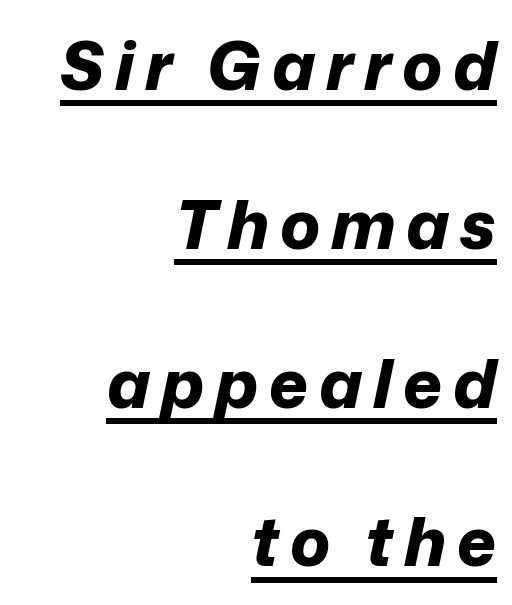
Think of a printed novel: that variable character pitch is what you see here. Does the lettering tilt? It does — this is italic. Heft: maximum for text — a bold. Looks like someone drew a line under every word here. The line-height multiplier appears high, well above default. Every row of glyphs terminates at an identical x-position on the right.
